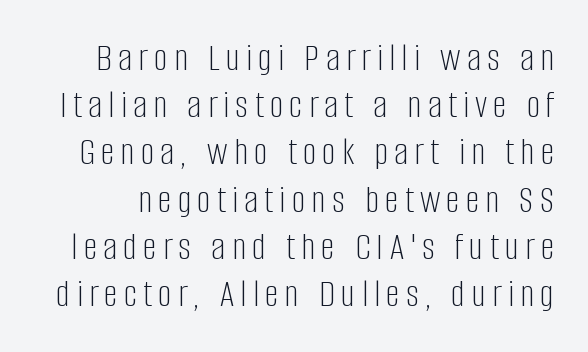
{"serif": "no", "italic": "no", "bold": "no", "weight": "light", "width": "condensed", "stroke_contrast": "low", "x_height": "large", "monospaced": "no", "underline": "no", "line_spacing_ratio": 1.21, "glyph_px": 39}
